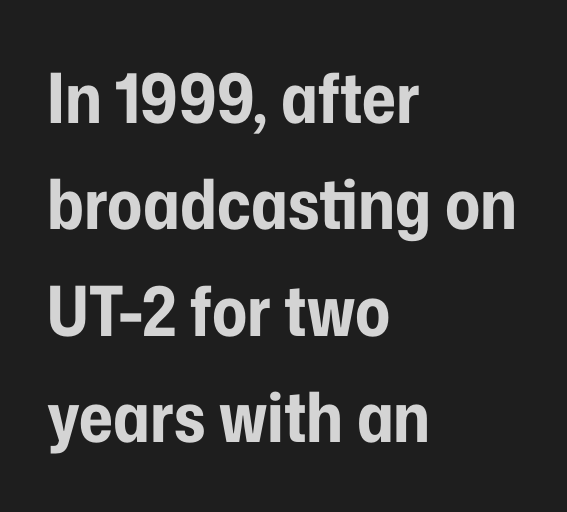
{"serif": "no", "italic": "no", "bold": "yes", "weight": "bold", "width": "condensed", "stroke_contrast": "low", "x_height": "medium", "monospaced": "no", "underline": "no", "align": "left", "line_spacing": "normal", "line_spacing_ratio": 1.54, "letter_spacing": "normal", "letter_spacing_em": 0.0, "glyph_px": 69}
